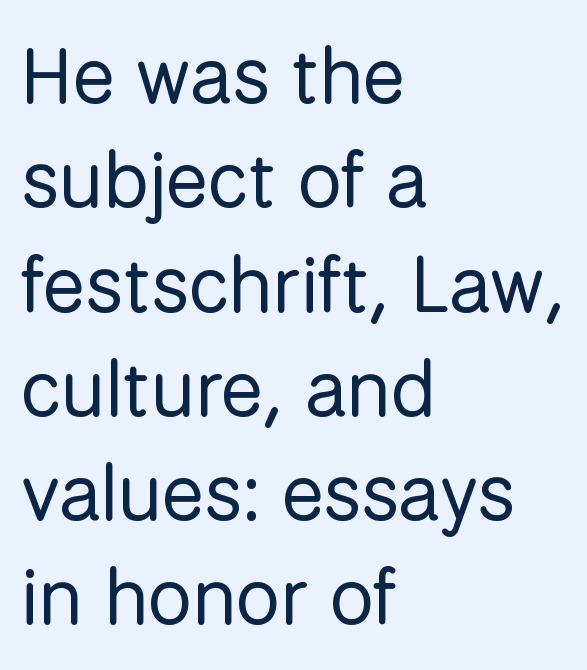
No chunkiness to these letters — they're not bold. A sans-serif font was chosen for this passage. The paragraph has a hard left edge and a soft right edge. Baseline-to-baseline distance is the conventional proportion of letter height. How are the letters spaced? Ordinarily, with no added tracking. A typesetter would mark this as roman, not italic.
